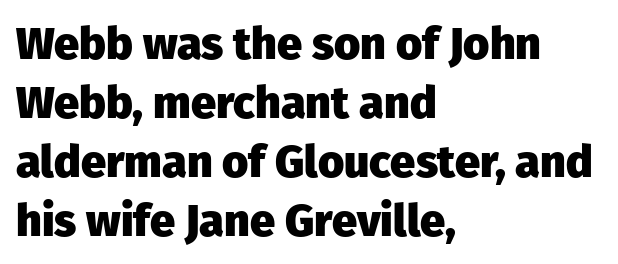
The image shows 45 px heavy sans-serif type, upright; set left-aligned, normal line spacing (1.31x), normal letter spacing, not underlined; low stroke contrast and a medium x-height.
